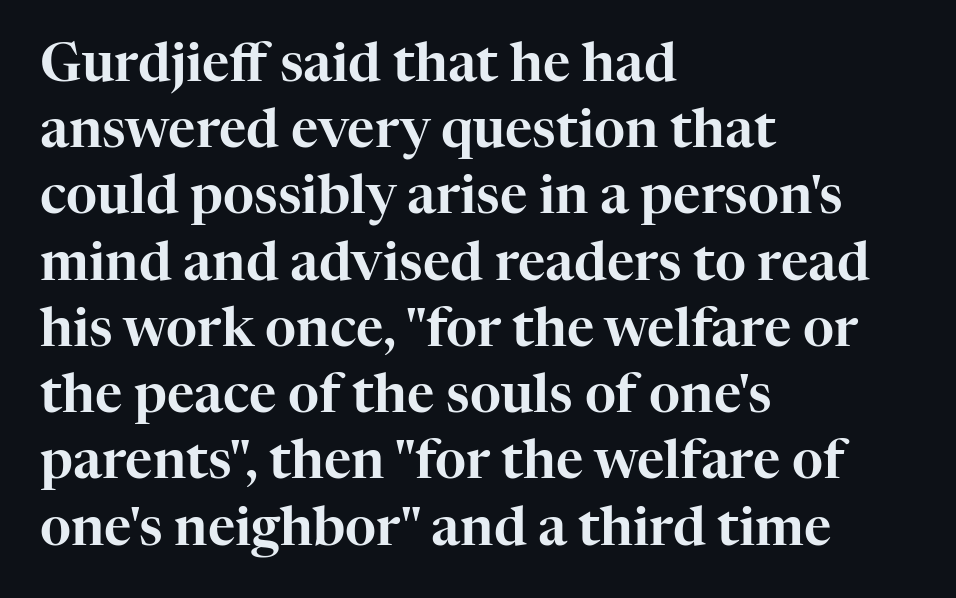
The image shows 53 px serif type, upright; set left-aligned, normal line spacing (1.25x), normal letter spacing, not underlined; high stroke contrast and a medium x-height.
